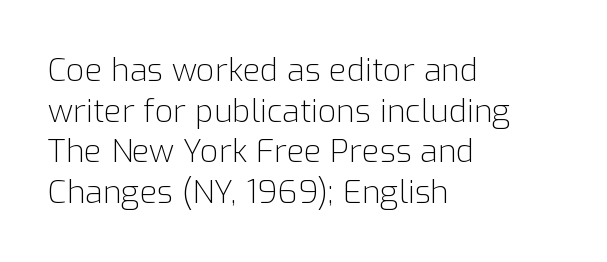
{"serif": "no", "italic": "no", "bold": "no", "weight": "light", "width": "normal", "stroke_contrast": "low", "x_height": "medium", "monospaced": "no", "underline": "no", "align": "left", "line_spacing": "normal", "line_spacing_ratio": 1.27, "letter_spacing": "normal", "letter_spacing_em": 0.0, "glyph_px": 32}
